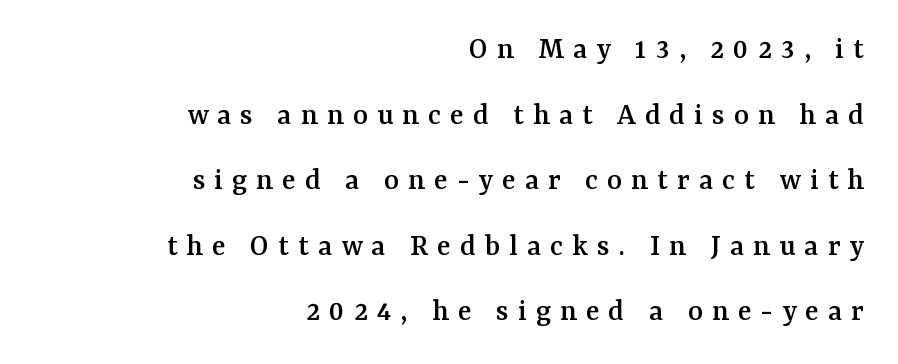
The image shows 32 px serif type, upright; set right-aligned, loose line spacing (2.05x), unusually wide letter spacing (+0.28 em), not underlined; medium stroke contrast and a medium x-height.
